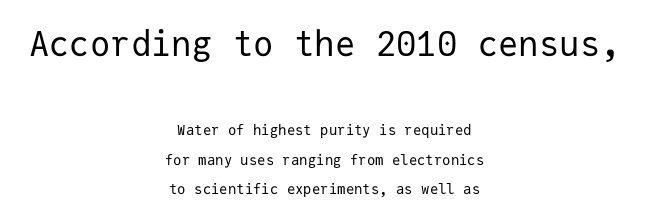
The image shows 34 px regular-weight sans-serif type, upright, monospaced; set centered, loose line spacing (2.09x), normal letter spacing, not underlined; the first (top) block is 2.43x larger; low stroke contrast and a medium x-height.
